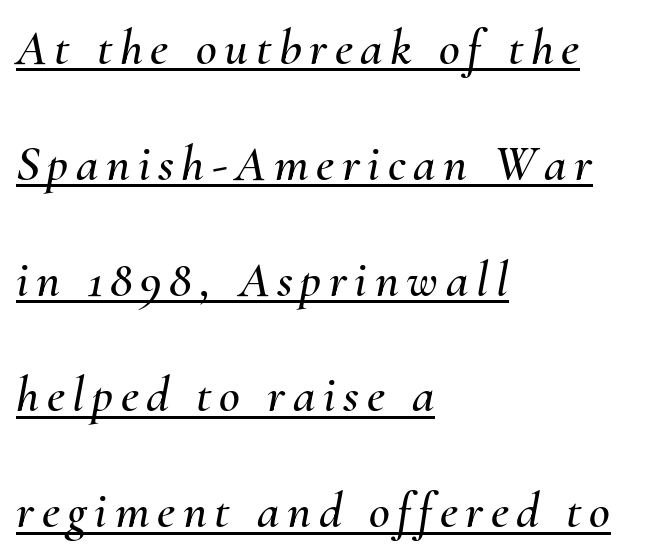
{"italic": "yes", "lean": "right", "slant_degrees": 10, "width": "normal", "stroke_contrast": "medium", "x_height": "small", "monospaced": "no", "underline": "yes", "align": "left", "line_spacing": "loose", "line_spacing_ratio": 2.27, "glyph_px": 51}
